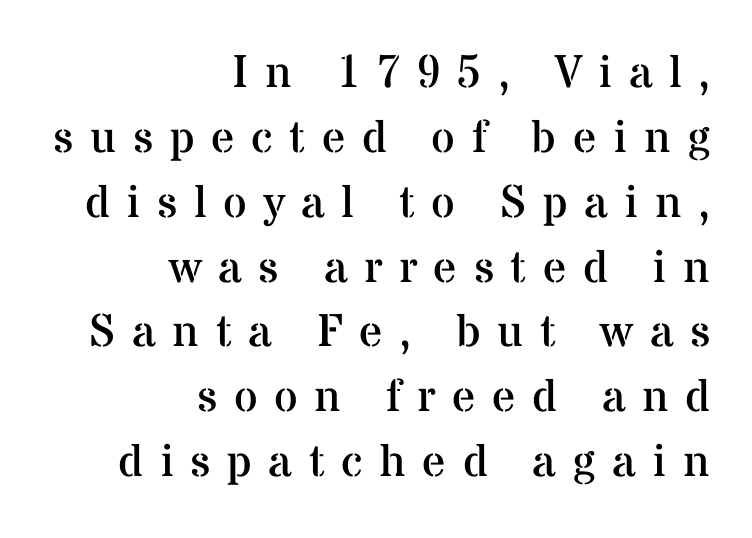
The image shows 46 px regular-weight serif type, upright; set right-aligned, normal line spacing (1.41x), unusually wide letter spacing (+0.36 em), not underlined; medium stroke contrast and a medium x-height.
